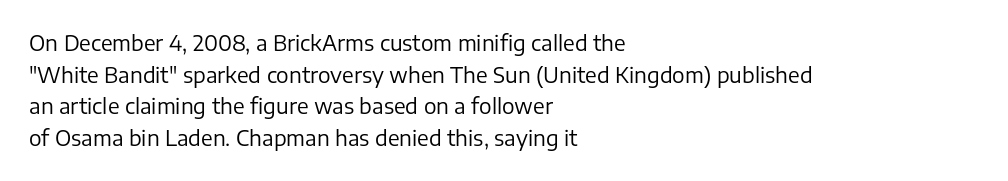
Style check: upright. Leftover space on each line is placed entirely after the last word. The rows are spaced the way most documents space them. The font is comparable to plain body text, perhaps lighter. Honestly, there is no underline to notice here at all. Nobody touched the tracking dial on this one.
